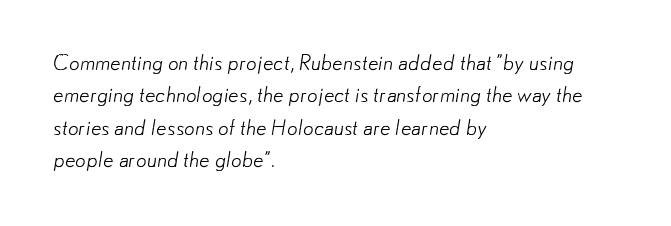
Check under the words: just untouched page. In terms of letterspacing, this is plain default setting. On a weight scale, this lands at 450 or below. The lines in this sample share a left origin and differ only in where they stop.
